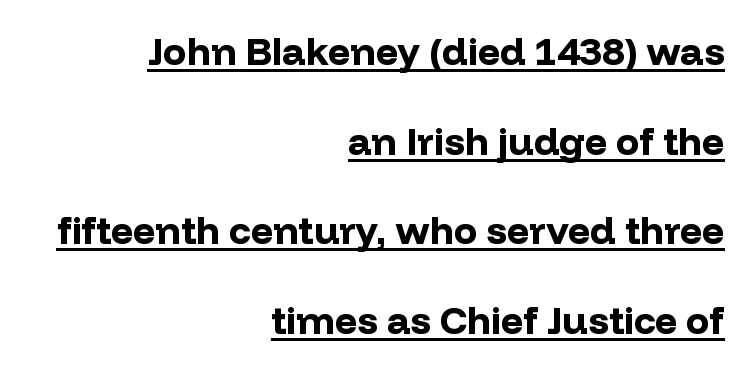
{"serif": "no", "italic": "no", "bold": "yes", "weight": "bold", "width": "normal", "stroke_contrast": "low", "x_height": "medium", "monospaced": "no", "underline": "yes", "align": "right", "line_spacing": "loose", "line_spacing_ratio": 2.3, "letter_spacing": "normal", "letter_spacing_em": 0.0, "glyph_px": 39}
